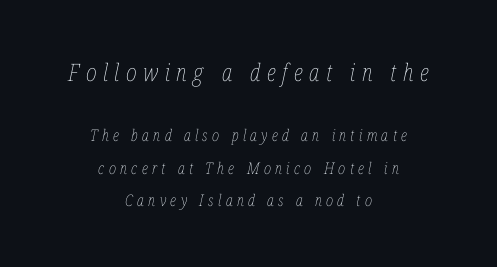
The image shows 24 px text type, italic (leaning right); set centered, loose line spacing (2.04x), unusually wide letter spacing (+0.27 em), not underlined; the first (top) block is 1.5x larger.
